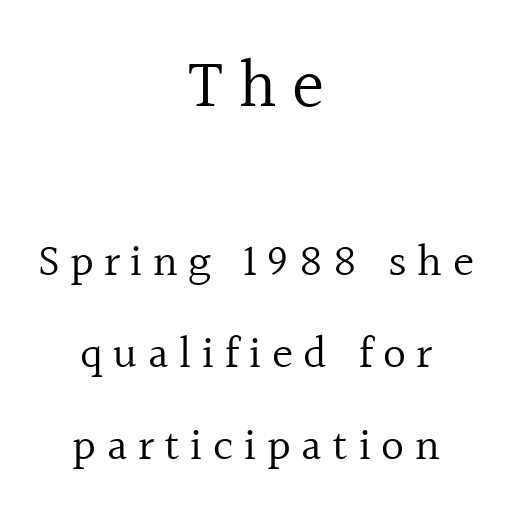
The image shows 68 px regular-weight serif type, upright; set centered, loose line spacing (2.05x), unusually wide letter spacing (+0.23 em), not underlined; the first (top) block is 1.51x larger; a medium x-height.
